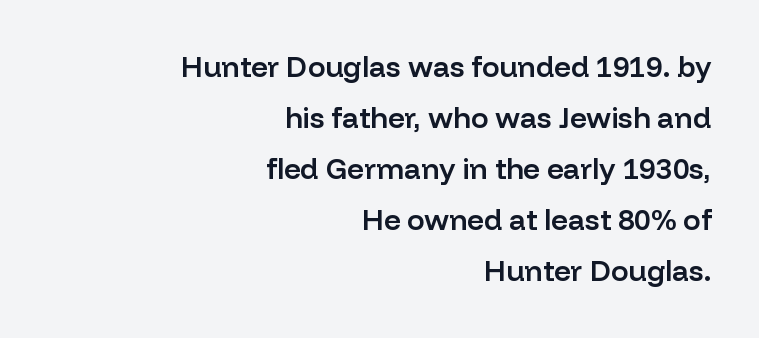
Q: Is the text bold? A: Semi-bold.
Q: Is the text italic (slanted)? A: No, it is upright.
Q: Is the typeface a serif or a sans-serif typeface? A: Sans-serif.
Q: Is the text underlined? A: No.
Q: How is the paragraph aligned? A: Right-aligned.
Q: Is the spacing between letters normal or unusually wide? A: Normal.
Q: Width (condensed, normal, or wide)? A: Normal.
Q: Stroke contrast? A: Low.
Q: x-height? A: Medium.
Q: Monospaced? A: No.
